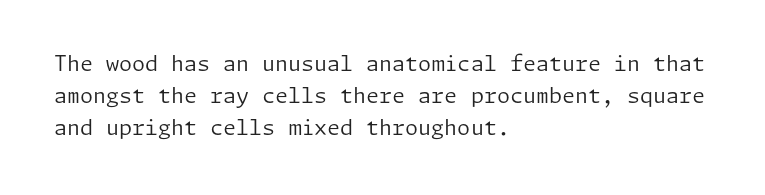
The image shows 21 px text type, upright; set left-aligned, normal line spacing (1.53x), normal letter spacing, not underlined.
